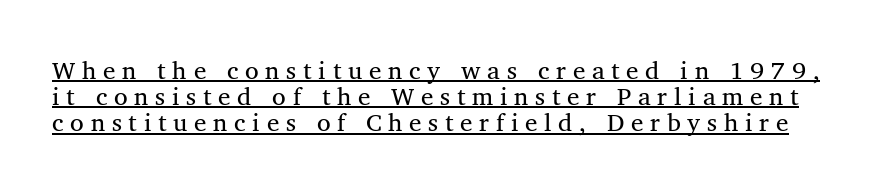
The passage shown is underscored from start to finish. Look at the tracking — it's clearly loosened, letters drifting apart. Rows of type sit shoulder to shoulder in the vertical direction. Stems and bowls with no extra thickness — not bold.
